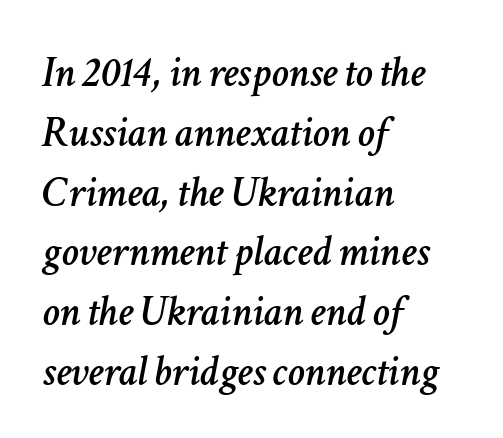
The image shows 43 px text type, italic (leaning right); set left-aligned, normal line spacing (1.39x), normal letter spacing, not underlined; low stroke contrast and a medium x-height.
